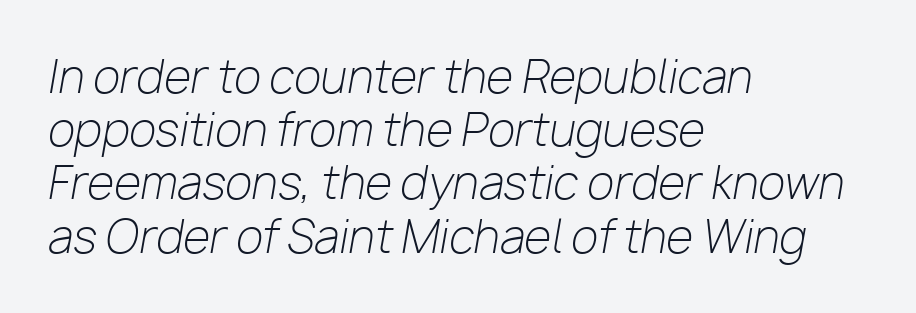
What stands out about the letter spacing? Nothing — it is the standard amount. Tall strokes in this sample are angled rather than plumb. The letters advance in unequal steps, a hallmark of proportional type. Heft: none added — not bold.
